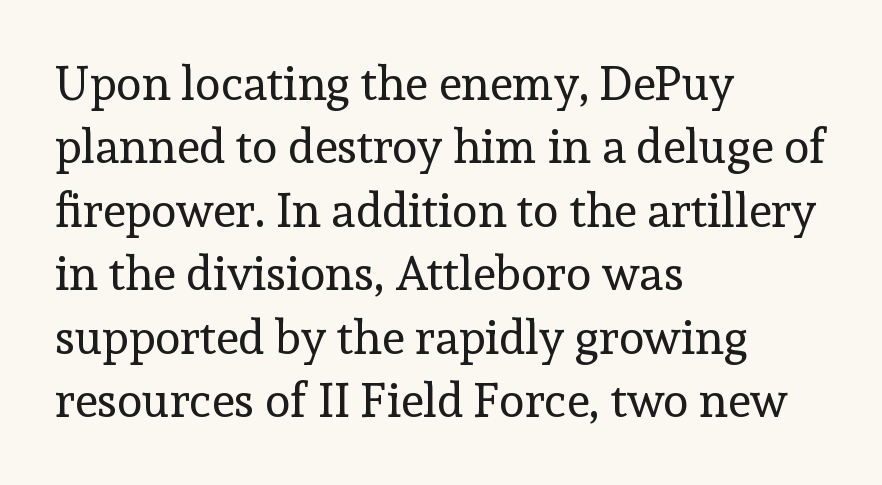
Q: Is the text bold? A: No.
Q: Is the text italic (slanted)? A: No, it is upright.
Q: Is the typeface a serif or a sans-serif typeface? A: Serif.
Q: Is the text underlined? A: No.
Q: How is the paragraph aligned? A: Left-aligned.
Q: Is the spacing between letters normal or unusually wide? A: Normal.
Q: Is the spacing between lines tight, normal or loose? A: Normal.
Q: Width (condensed, normal, or wide)? A: Normal.
Q: x-height? A: Medium.
Q: Monospaced? A: No.
